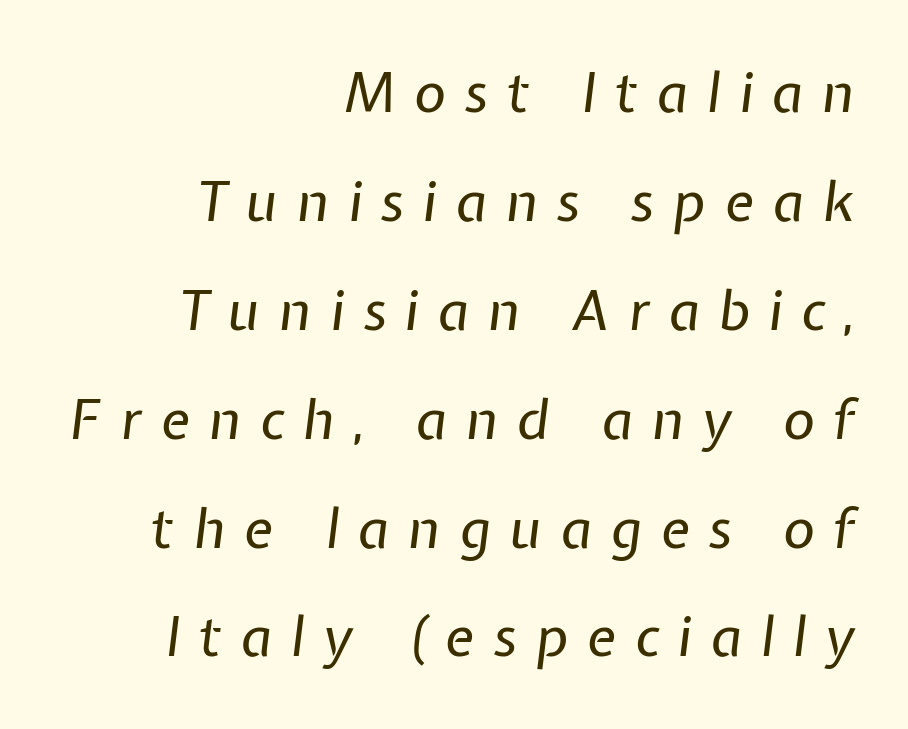
{"italic": "yes", "lean": "right", "slant_degrees": 7, "bold": "no", "weight": "regular", "width": "normal", "stroke_contrast": "low", "x_height": "medium", "monospaced": "no", "underline": "no", "align": "right", "line_spacing": "loose", "line_spacing_ratio": 1.98, "letter_spacing": "wide", "letter_spacing_em": 0.34, "glyph_px": 55}
